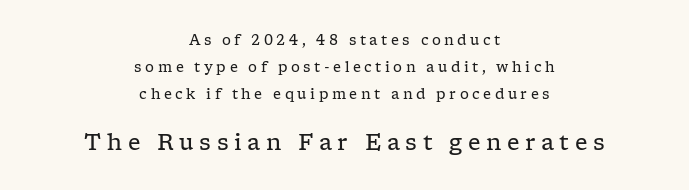
{"italic": "no", "bold": "no", "underline": "no", "align": "center", "line_spacing": "loose", "line_spacing_ratio": 1.93, "letter_spacing": "wide", "letter_spacing_em": 0.25, "larger_block": "second", "size_ratio": 1.57, "glyph_px": 22}
